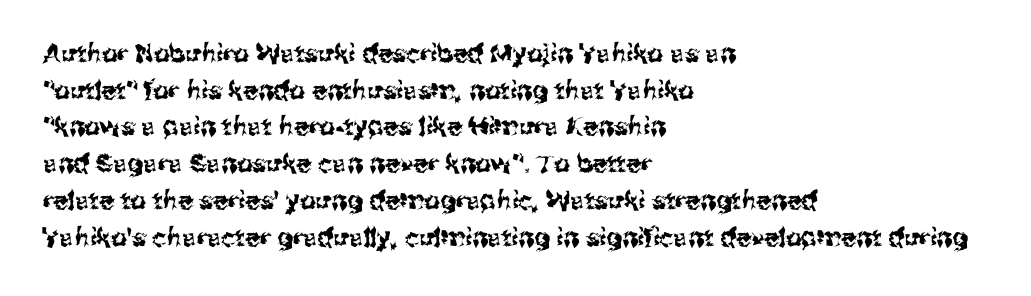
The letters stand straight up with perfectly vertical stems. The tracking reads as untouched default to a designer's eye. Vertical spacing — default. All the whitespace from short lines collects on the right. Bare-footed words on every line.
